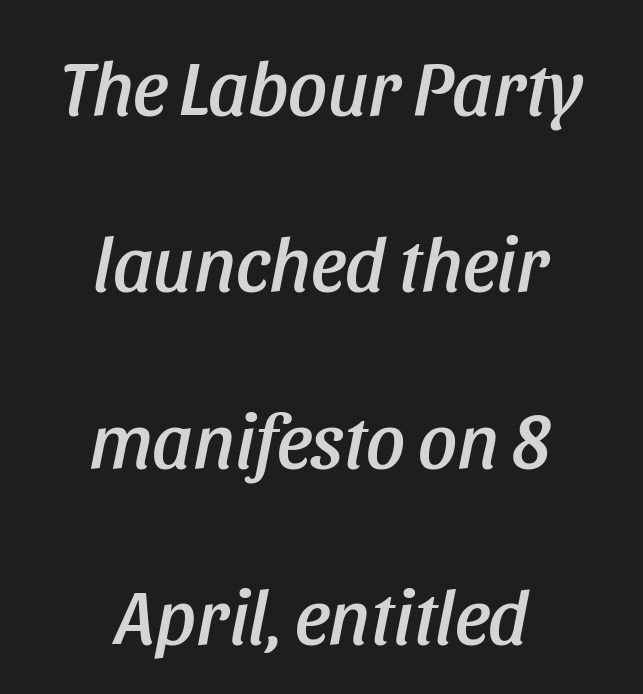
Q: Is the text italic (slanted)? A: Yes, it leans right by about 11 degrees.
Q: Is the text underlined? A: No.
Q: How is the paragraph aligned? A: Centered.
Q: Is the spacing between letters normal or unusually wide? A: Normal.
Q: Is the spacing between lines tight, normal or loose? A: Loose.
Q: Width (condensed, normal, or wide)? A: Condensed.
Q: Stroke contrast? A: Low.
Q: x-height? A: Large.
Q: Monospaced? A: No.
